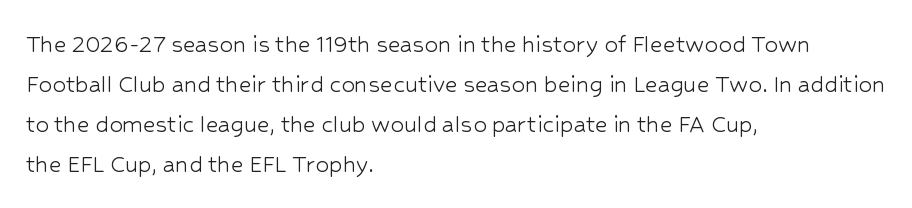
Italic: no, the glyphs are upright roman. Observe the ordinary spacing: letters are neighbours, not strangers. Line spacing here is normal. The zone under the glyphs is completely vacant. These lines stack with their left ends in a neat column.
